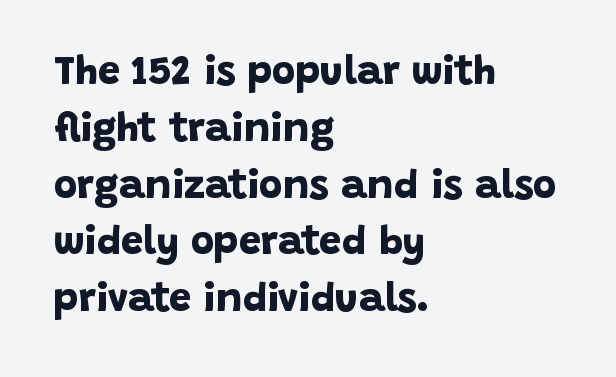
{"serif": "no", "bold": "yes", "weight": "bold", "width": "normal", "stroke_contrast": "low", "x_height": "large", "monospaced": "no", "underline": "no", "align": "left", "line_spacing": "normal", "line_spacing_ratio": 1.42, "letter_spacing": "normal", "letter_spacing_em": 0.0, "glyph_px": 40}
